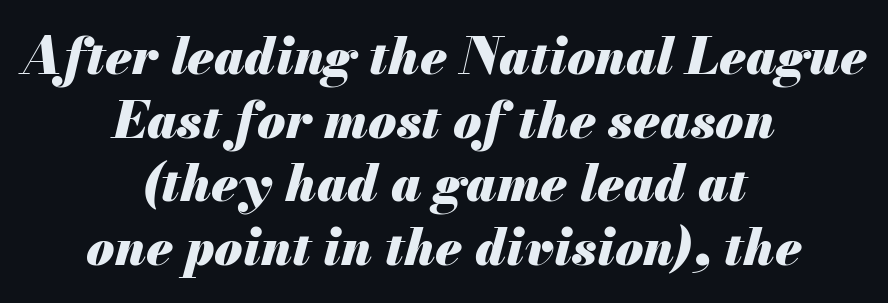
Q: Is the text bold? A: Yes.
Q: Is the text italic (slanted)? A: Yes, it leans right by about 13 degrees.
Q: Is the text underlined? A: No.
Q: How is the paragraph aligned? A: Centered.
Q: Is the spacing between letters normal or unusually wide? A: Normal.
Q: Is the spacing between lines tight, normal or loose? A: Normal.
Q: Width (condensed, normal, or wide)? A: Normal.
Q: Stroke contrast? A: Medium.
Q: x-height? A: Small.
Q: Monospaced? A: No.
